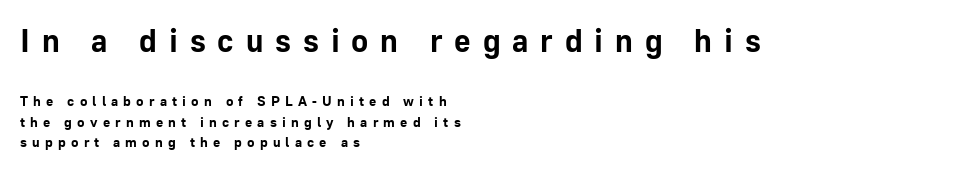
The image shows 32 px bold sans-serif type, upright; set left-aligned, normal line spacing (1.46x), unusually wide letter spacing (+0.37 em), not underlined; the first (top) block is 2.29x larger; low stroke contrast and a medium x-height.
